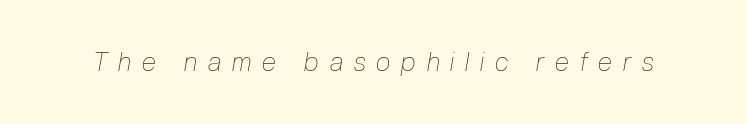
The image shows 26 px text type, italic (leaning right); set unusually wide letter spacing (+0.42 em), not underlined.
